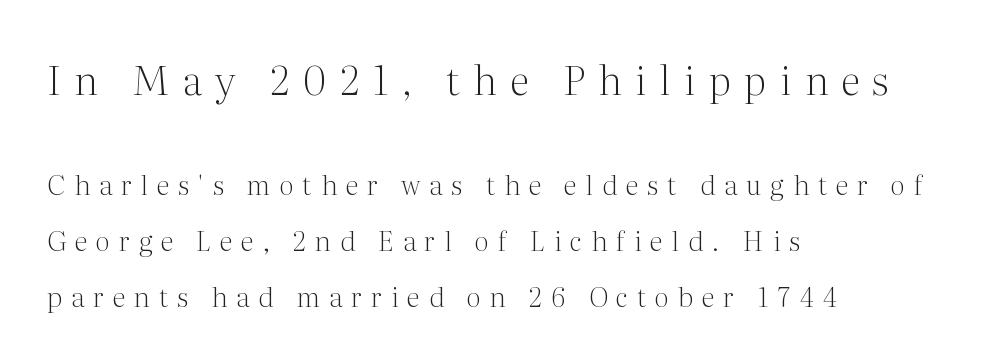
{"serif": "yes", "italic": "no", "bold": "no", "weight": "light", "width": "normal", "stroke_contrast": "medium", "x_height": "medium", "monospaced": "no", "underline": "no", "align": "left", "line_spacing": "loose", "line_spacing_ratio": 2.09, "letter_spacing": "wide", "letter_spacing_em": 0.33, "larger_block": "first", "size_ratio": 1.48, "glyph_px": 40}
